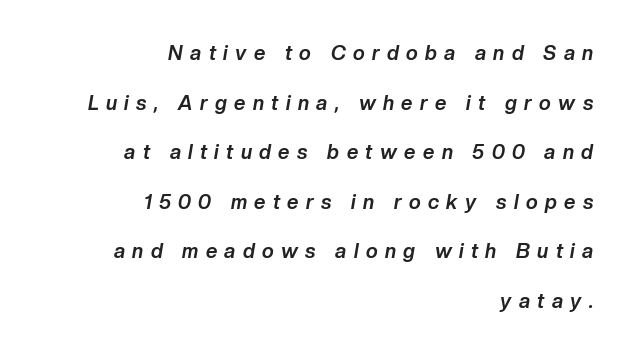
{"italic": "yes", "lean": "right", "slant_degrees": 10, "bold": "yes", "underline": "no", "align": "right", "line_spacing": "loose", "line_spacing_ratio": 2.48, "letter_spacing": "wide", "letter_spacing_em": 0.37, "glyph_px": 20}
